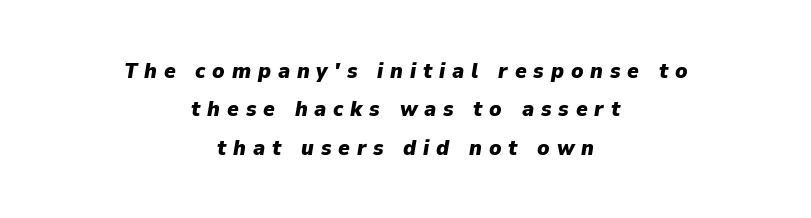
{"italic": "yes", "lean": "right", "slant_degrees": 9, "bold": "yes", "underline": "no", "align": "center", "line_spacing_ratio": 1.75, "letter_spacing": "wide", "letter_spacing_em": 0.31, "glyph_px": 22}
